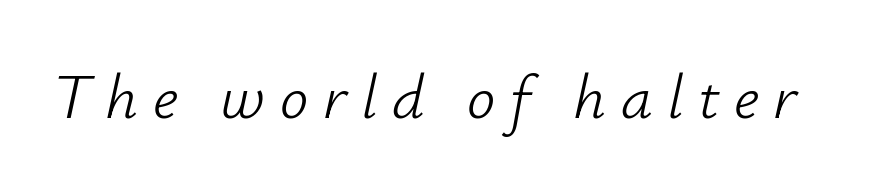
The image shows 63 px light type, italic (leaning right); set unusually wide letter spacing (+0.23 em), not underlined; low stroke contrast and a small x-height.
